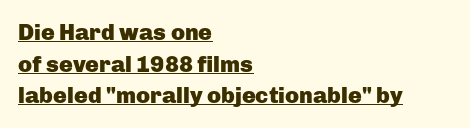
The image shows 23 px bold type, upright; set left-aligned, normal line spacing (1.37x), normal letter spacing, underlined.
